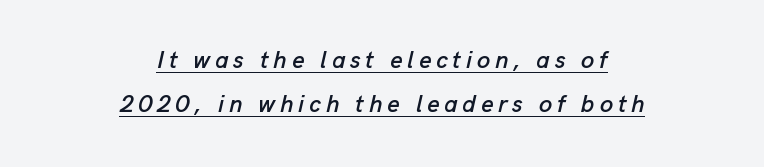
Short and long lines alike share a common midpoint. These lines have a slow, spaced-out rhythm from letter to letter. Descenders here cross a horizontal rule under the line. Designer's note — italics engaged.
